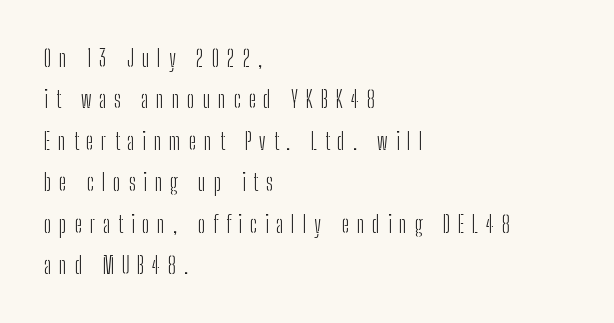
The characters are drawn with everyday or finer stroke widths. Words appear elongated and porous because spacing is wide. Posture: upright roman. Caption: multi-line text, flush left, ragged right. Lines of text with bare space underneath.
